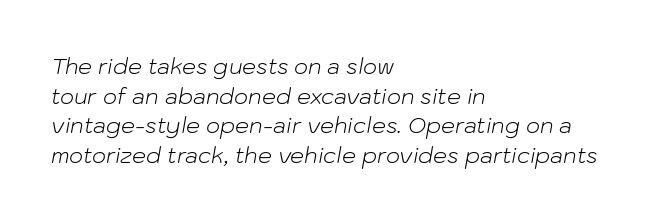
Q: Is the text bold? A: No.
Q: Is the text italic (slanted)? A: Yes, it leans right by about 10 degrees.
Q: Is the text underlined? A: No.
Q: How is the paragraph aligned? A: Left-aligned.
Q: Is the spacing between letters normal or unusually wide? A: Normal.
Q: Is the spacing between lines tight, normal or loose? A: Normal.
